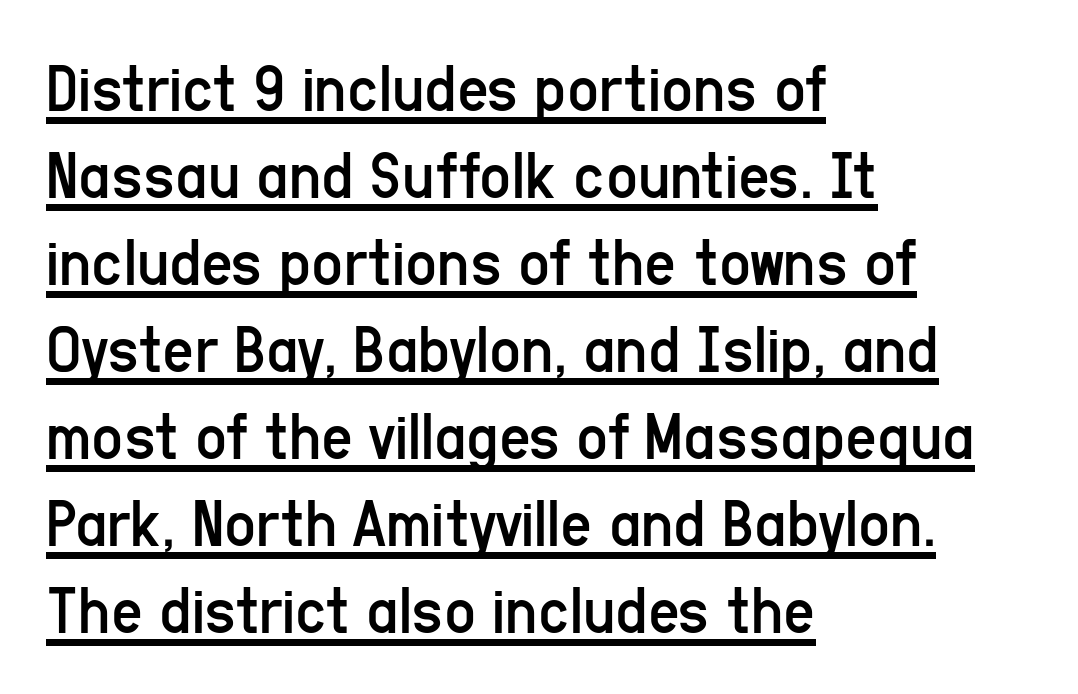
What kind of face is this? One without serifs — a sans. You could call the tracking neutral — neither tight nor loose. This is not heavy type; no bold has been used. Do the characters align in a grid? No, the font is proportional.
